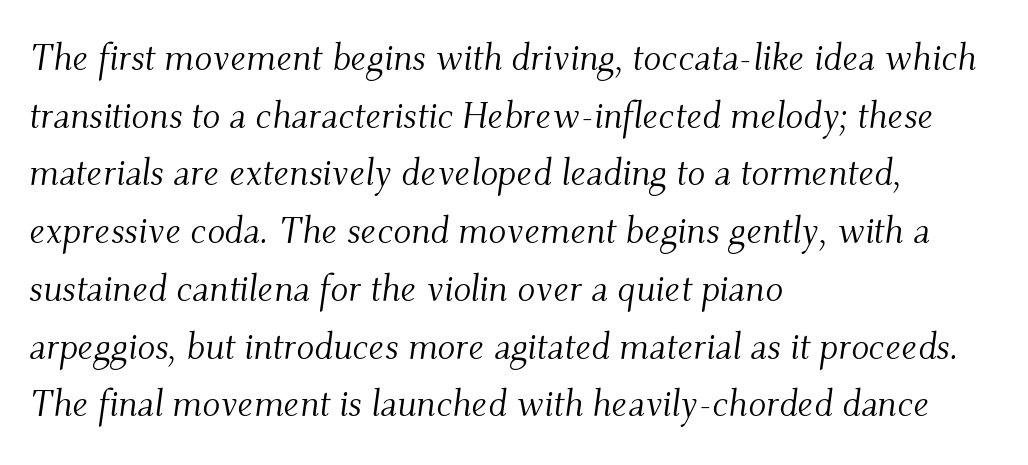
{"serif": "yes", "italic": "yes", "lean": "right", "slant_degrees": 9, "bold": "no", "weight": "light", "width": "normal", "stroke_contrast": "medium", "x_height": "small", "monospaced": "no", "underline": "no", "align": "left", "line_spacing": "normal", "line_spacing_ratio": 1.56, "letter_spacing": "normal", "letter_spacing_em": 0.0, "glyph_px": 37}
